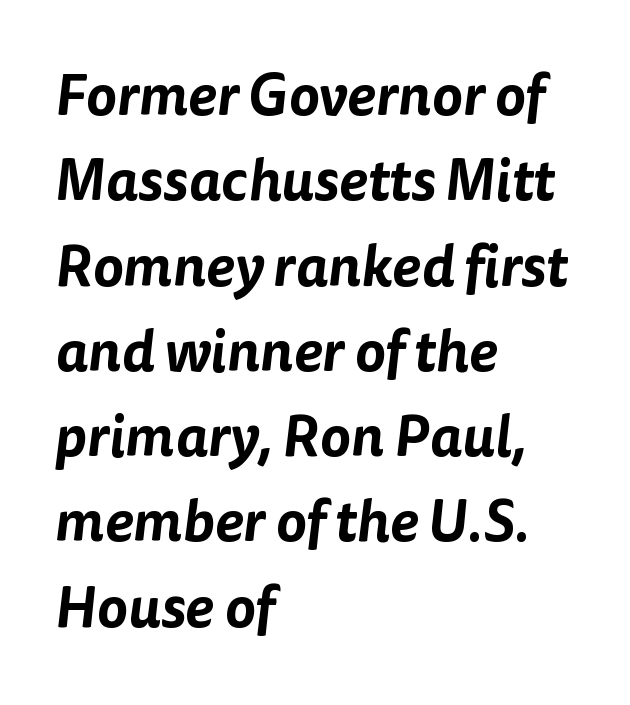
{"serif": "no", "width": "normal", "stroke_contrast": "low", "x_height": "medium", "monospaced": "no", "underline": "no", "align": "left", "line_spacing": "normal", "line_spacing_ratio": 1.47, "letter_spacing": "normal", "letter_spacing_em": 0.0, "glyph_px": 58}
